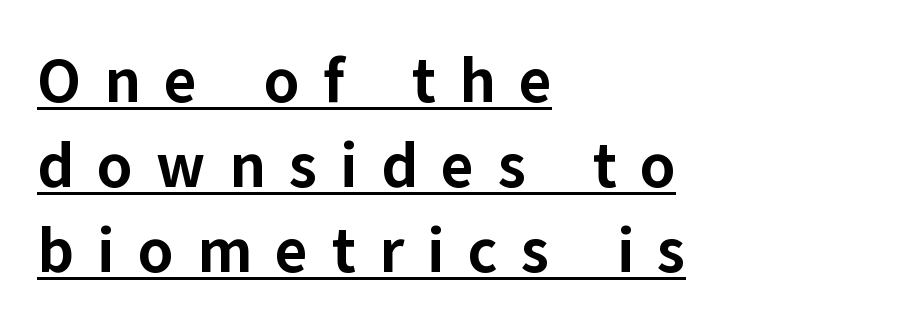
The image shows 63 px bold sans-serif type, upright; set left-aligned, normal line spacing (1.35x), unusually wide letter spacing (+0.37 em), underlined; low stroke contrast and a medium x-height.
